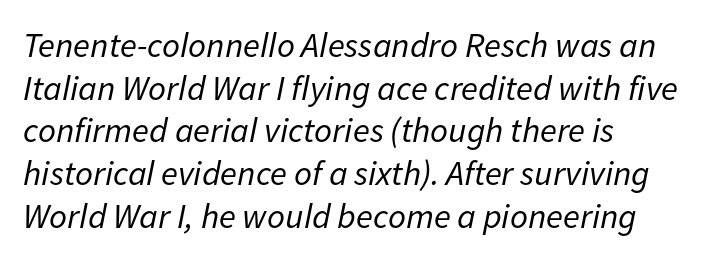
The image shows 35 px regular-weight type, italic (leaning right); set left-aligned, line spacing 1.22x, normal letter spacing, not underlined; low stroke contrast and a medium x-height.
